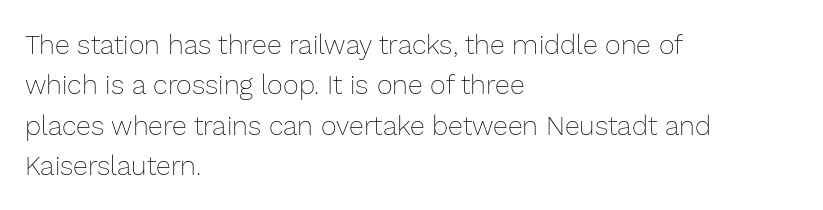
The image shows 27 px text type, upright; set left-aligned, normal line spacing (1.5x), normal letter spacing, not underlined.
